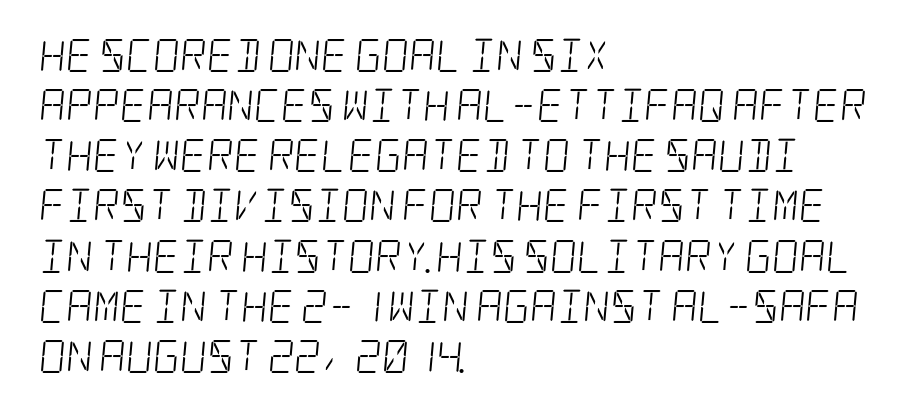
Decoration check: the copy has no underline. Type style note: has serifs. This rendering uses left alignment, leaving the right contour irregular. Quick note: interline space is typical. You could call the tracking neutral — neither tight nor loose.
